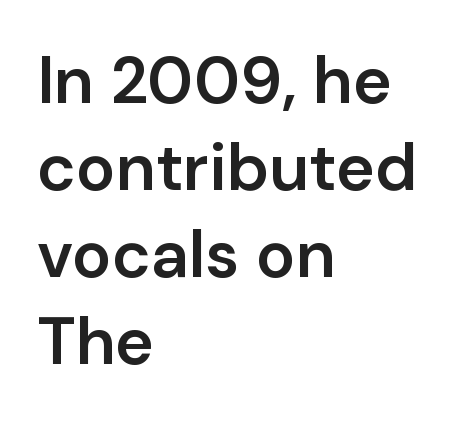
Rows of type keep a routine distance in the vertical direction. Words float on clear page, feet unadorned. All the whitespace from short lines collects on the right. The font family rendered here belongs to the sans-serif group. The gaps between neighbouring characters are ordinary and unremarkable. Look at the stroke-to-counter ratio: somewhat heavy, a semibold.
